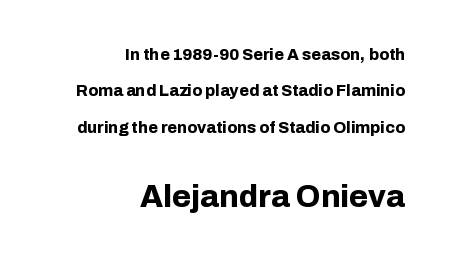
{"serif": "no", "italic": "no", "bold": "yes", "weight": "bold", "width": "normal", "stroke_contrast": "low", "x_height": "medium", "monospaced": "no", "underline": "no", "align": "right", "line_spacing": "loose", "line_spacing_ratio": 2.27, "letter_spacing": "normal", "letter_spacing_em": 0.0, "larger_block": "second", "size_ratio": 1.94, "glyph_px": 31}
